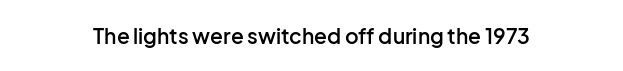
Q: Is the text bold? A: Semi-bold.
Q: Is the text italic (slanted)? A: No, it is upright.
Q: Is the text underlined? A: No.
Q: Is the spacing between letters normal or unusually wide? A: Normal.
